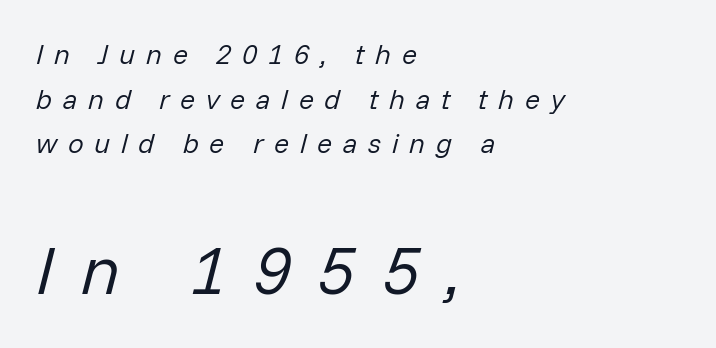
The image shows 69 px regular-weight type, italic (leaning right); set left-aligned, normal line spacing (1.59x), unusually wide letter spacing (+0.38 em), not underlined; the second (bottom) block is 2.46x larger; low stroke contrast and a medium x-height.
